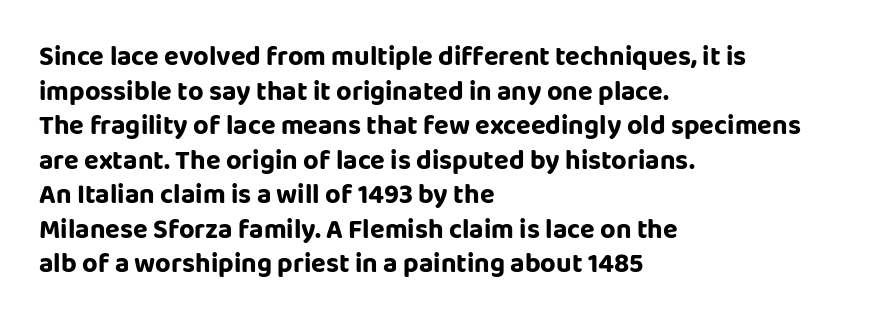
The image shows 27 px text type, upright; set left-aligned, normal line spacing (1.28x), normal letter spacing, not underlined.
